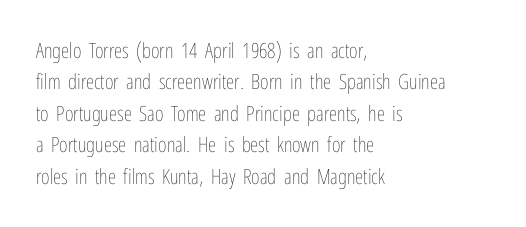
{"italic": "no", "bold": "no", "underline": "no", "align": "left", "line_spacing": "normal", "line_spacing_ratio": 1.5, "letter_spacing": "normal", "letter_spacing_em": 0.0, "glyph_px": 21}
